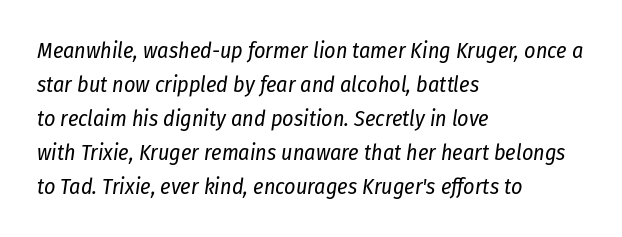
The strokes are not fattened; the text isn't bold. Nobody touched the tracking dial on this one. This block has exactly the height ordinary leading produces. Style check: oblique. Reading down the block, your eye returns to a fixed left position each line. Honestly, there is no underline to notice here at all.
